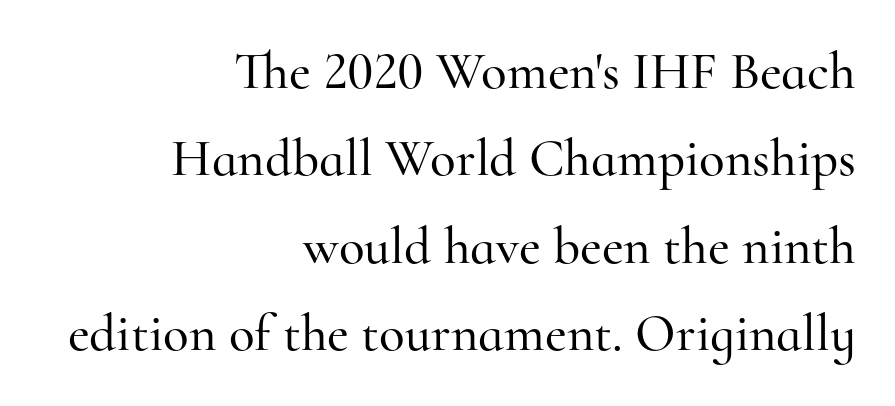
The image shows 53 px serif type, upright; set right-aligned, normal line spacing (1.65x), normal letter spacing, not underlined; high stroke contrast and a small x-height.
